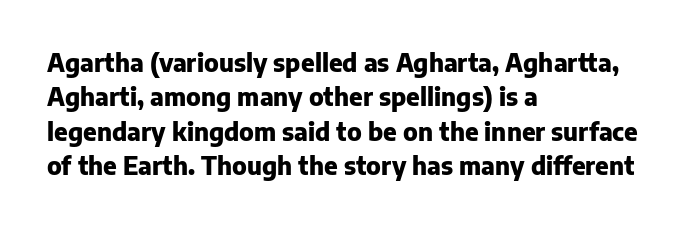
The passage shown is emphatically bold. The space directly below the letters is spotless. Italic? Not at all — the glyphs are vertical. The block of text has a typical density, with ordinary space between rows.
